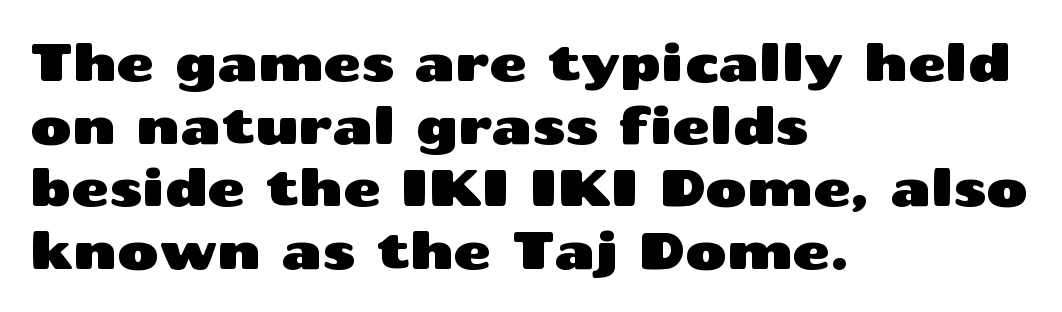
In terms of letterform style, serifs are entirely absent. The rendering anchors every line to the left-hand side. Is there any slant? The stems are plumb. Check the space under the baseline: it is left empty.
